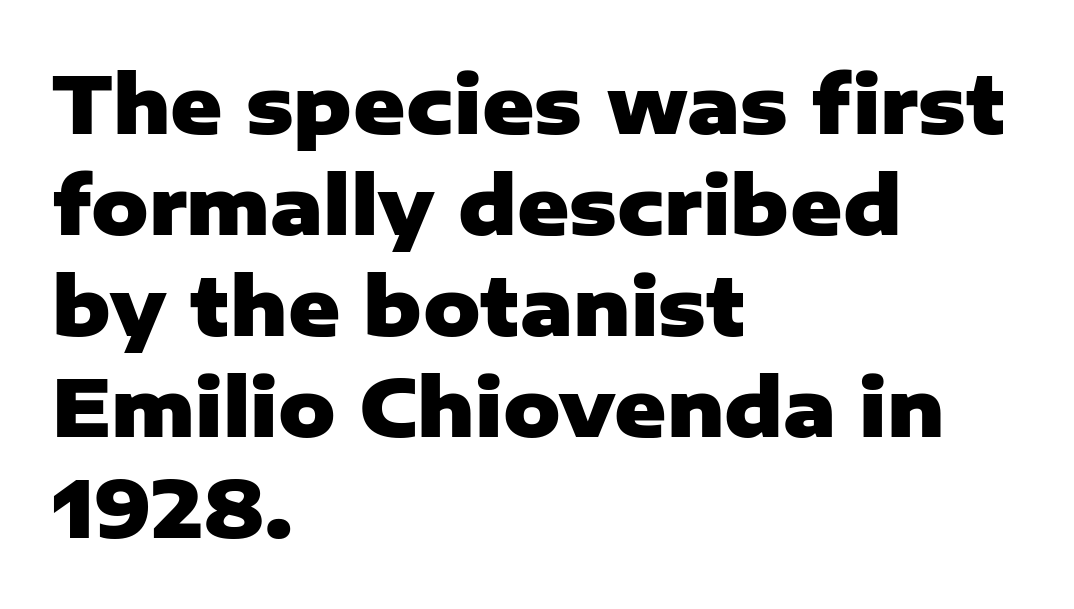
The image shows 79 px heavy sans-serif type, upright; set left-aligned, normal line spacing (1.28x), normal letter spacing, not underlined; low stroke contrast and a medium x-height.
